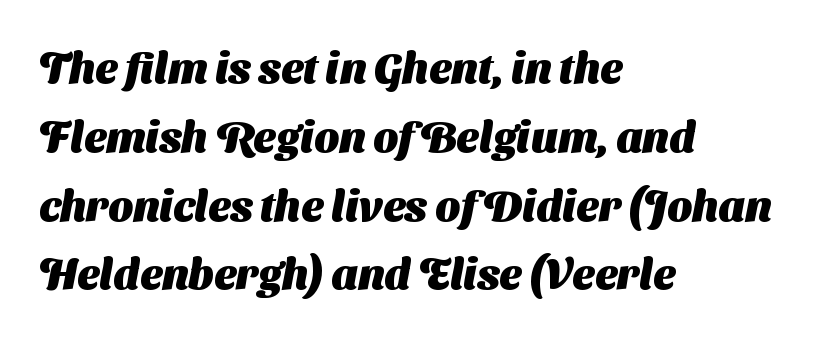
Short note: letters normally spaced. Has an underline been added? It has not. These lines are composed in type without serifs. The passage shown is typed in a proportional face where columns would drift. Caption: multi-line text, flush left, ragged right. Honestly, the row spacing looks completely unremarkable.
